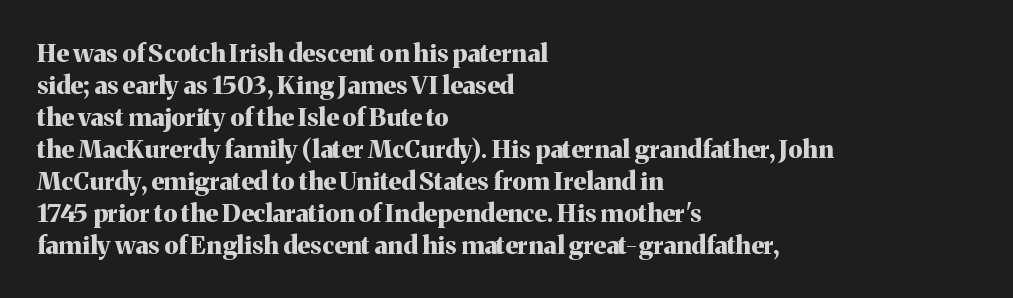
{"italic": "no", "bold": "yes", "underline": "no", "align": "left", "line_spacing": "normal", "line_spacing_ratio": 1.28, "letter_spacing": "normal", "letter_spacing_em": 0.0, "glyph_px": 25}
